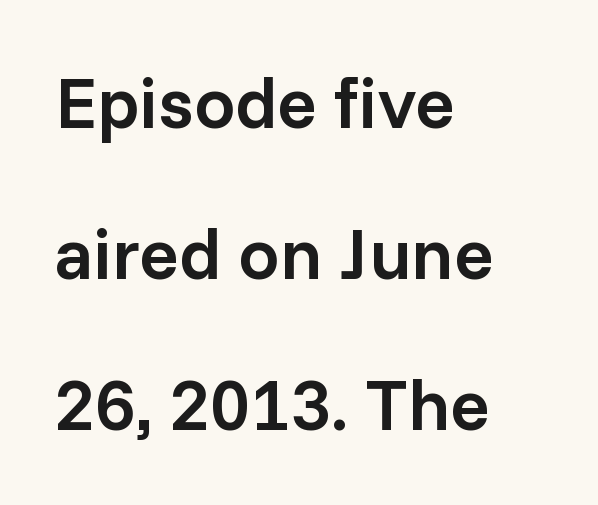
{"serif": "no", "italic": "no", "bold": "semi", "weight": "semibold", "width": "normal", "stroke_contrast": "low", "x_height": "medium", "monospaced": "no", "underline": "no", "align": "left", "line_spacing": "loose", "line_spacing_ratio": 2.07, "letter_spacing": "normal", "letter_spacing_em": 0.0, "glyph_px": 73}
